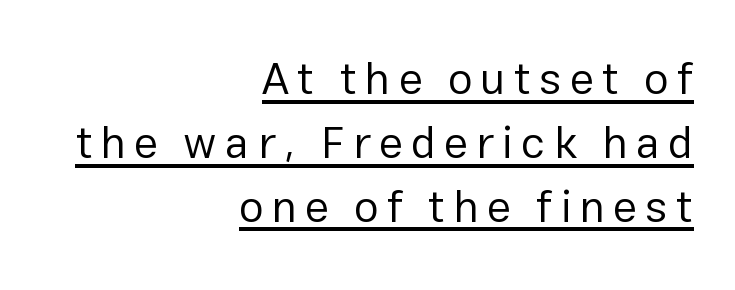
{"serif": "no", "italic": "no", "bold": "no", "weight": "regular", "width": "normal", "stroke_contrast": "low", "x_height": "medium", "monospaced": "no", "underline": "yes", "align": "right", "line_spacing": "normal", "line_spacing_ratio": 1.45, "glyph_px": 44}
